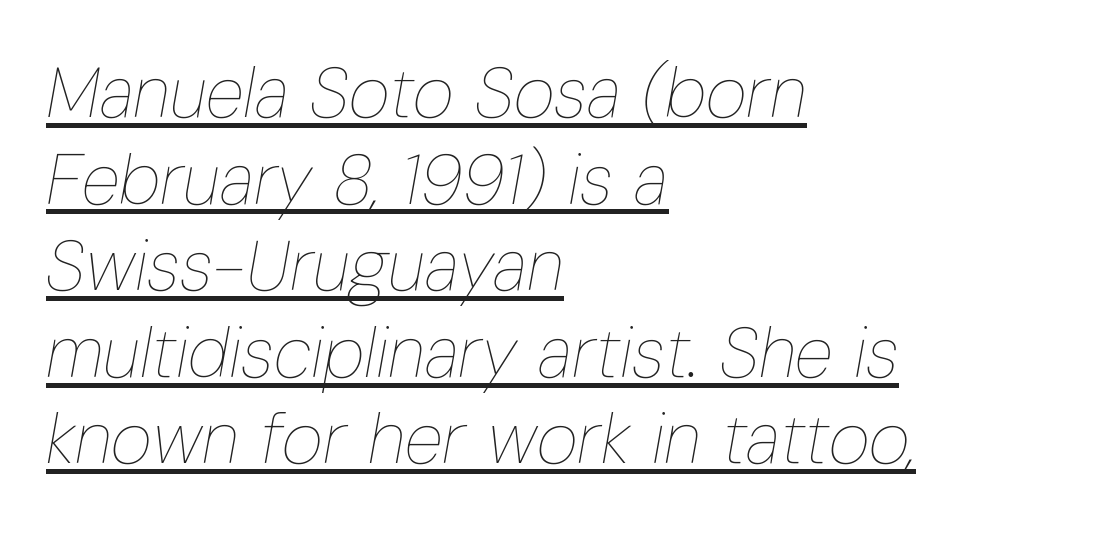
A quiet, ordinary-to-light weight characterises the typeface. Underline: present. Visually the block forms a straight wall on the left and a jagged coastline on the right. The letters advance in unequal steps, a hallmark of proportional type. Observe the lean: these are italic letterforms.
